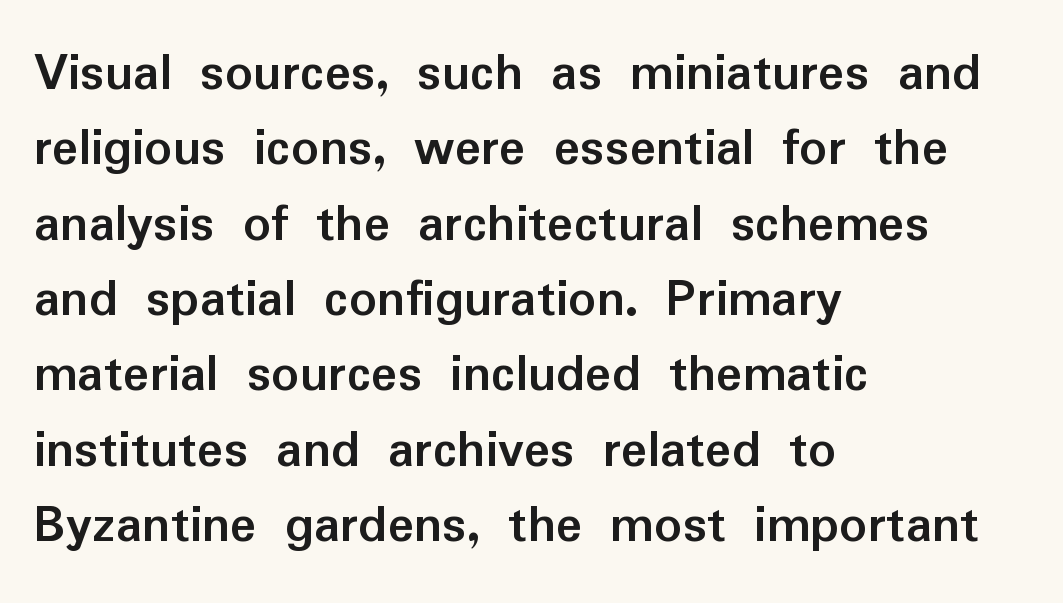
Every stem runs plumb, perpendicular to the baseline. The horizontal fit of the characters is conventional and even. The compositor pushed each line to the left boundary. Heavy, bold letterforms. Note: no serifs on the glyphs.
